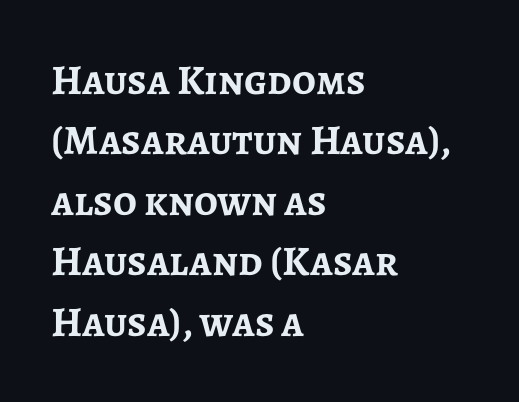
Q: Is the text bold? A: Yes.
Q: Is the text italic (slanted)? A: No, it is upright.
Q: Is the typeface a serif or a sans-serif typeface? A: Sans-serif.
Q: Is the text underlined? A: No.
Q: How is the paragraph aligned? A: Left-aligned.
Q: Is the spacing between letters normal or unusually wide? A: Normal.
Q: Is the spacing between lines tight, normal or loose? A: Normal.
Q: Width (condensed, normal, or wide)? A: Normal.
Q: Stroke contrast? A: Low.
Q: x-height? A: Medium.
Q: Monospaced? A: No.
